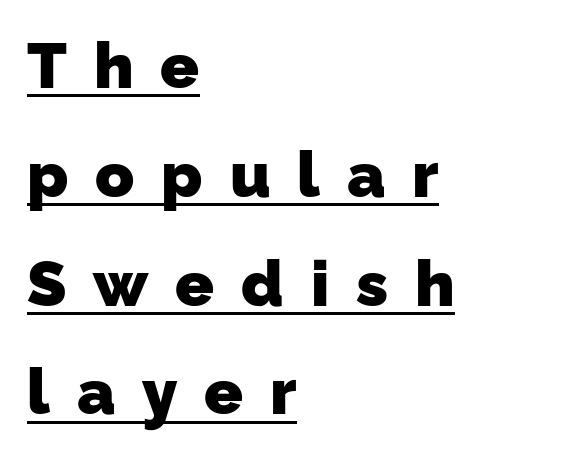
{"serif": "no", "bold": "yes", "weight": "heavy", "width": "normal", "stroke_contrast": "low", "x_height": "medium", "monospaced": "no", "underline": "yes", "align": "left", "line_spacing": "normal", "line_spacing_ratio": 1.7, "letter_spacing": "wide", "letter_spacing_em": 0.42, "glyph_px": 64}
